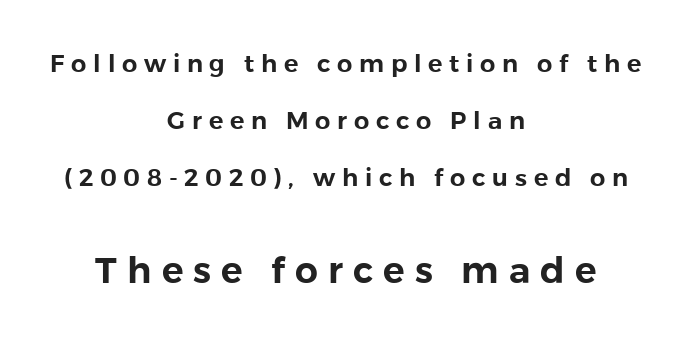
{"serif": "no", "italic": "no", "width": "normal", "x_height": "medium", "monospaced": "no", "underline": "no", "align": "center", "line_spacing": "loose", "line_spacing_ratio": 2.38, "letter_spacing": "wide", "letter_spacing_em": 0.28, "larger_block": "second", "size_ratio": 1.5, "glyph_px": 36}
